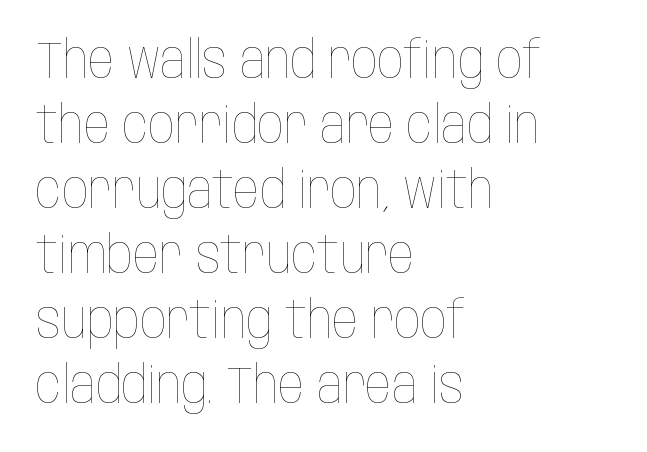
Q: Is the text bold? A: No.
Q: Is the text italic (slanted)? A: No, it is upright.
Q: Is the text underlined? A: No.
Q: How is the paragraph aligned? A: Left-aligned.
Q: Is the spacing between letters normal or unusually wide? A: Normal.
Q: Is the spacing between lines tight, normal or loose? A: Normal.
Q: Width (condensed, normal, or wide)? A: Condensed.
Q: Stroke contrast? A: Low.
Q: x-height? A: Large.
Q: Monospaced? A: No.
